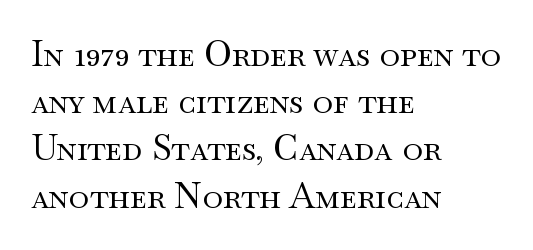
The image shows 35 px regular-weight, wide serif type, upright; set left-aligned, normal line spacing (1.35x), normal letter spacing, not underlined; medium stroke contrast and a small x-height.
